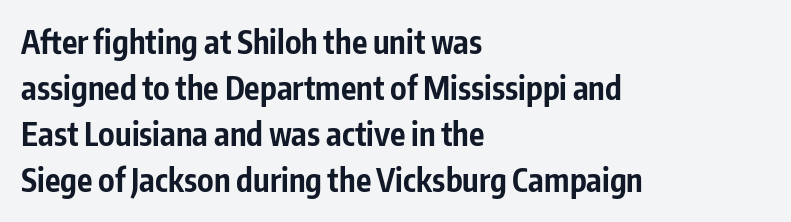
{"serif": "no", "italic": "no", "bold": "yes", "weight": "bold", "width": "condensed", "stroke_contrast": "low", "x_height": "medium", "monospaced": "no", "underline": "no", "align": "left", "line_spacing": "normal", "line_spacing_ratio": 1.44, "letter_spacing": "normal", "letter_spacing_em": 0.0, "glyph_px": 32}
